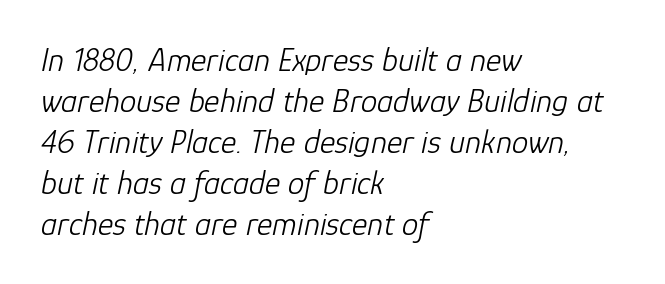
{"italic": "yes", "lean": "right", "slant_degrees": 12, "bold": "no", "weight": "light", "width": "normal", "stroke_contrast": "low", "x_height": "medium", "monospaced": "no", "underline": "no", "align": "left", "line_spacing_ratio": 1.24, "letter_spacing": "normal", "letter_spacing_em": 0.0, "glyph_px": 33}
